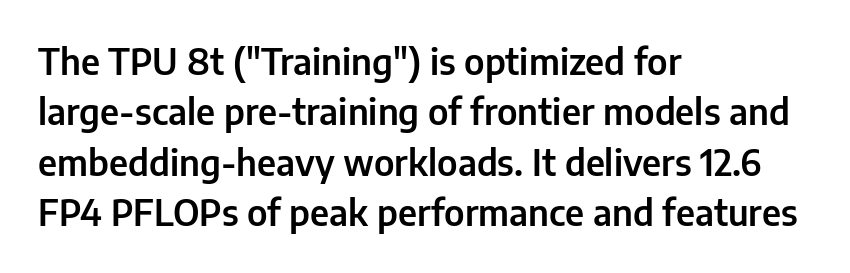
The image shows 35 px sans-serif type, upright; set left-aligned, normal line spacing (1.44x), normal letter spacing, not underlined; low stroke contrast and a medium x-height.
